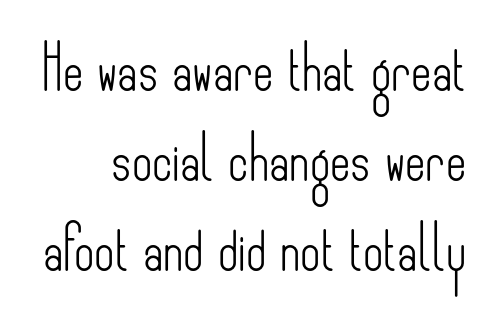
The image shows 44 px light, condensed sans-serif type, upright; set loose line spacing (2.05x), normal letter spacing, not underlined; low stroke contrast and a small x-height.
